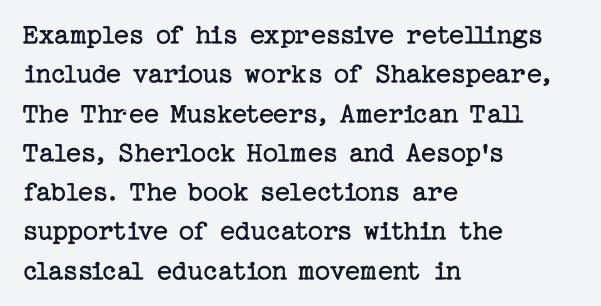
The image shows 30 px regular-weight serif type, upright; set left-aligned, normal line spacing (1.31x), normal letter spacing, not underlined; low stroke contrast and a medium x-height.
